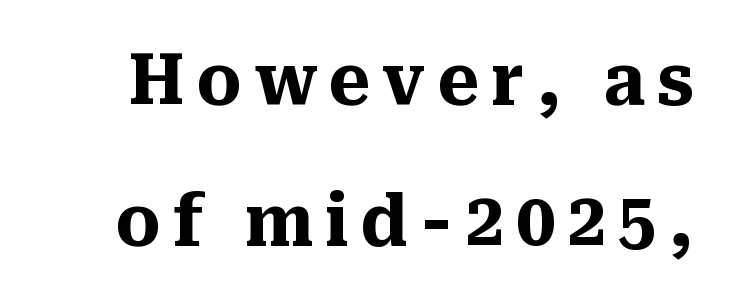
The image shows 70 px heavy serif type, upright; set loose line spacing (2.02x), not underlined; medium stroke contrast and a medium x-height.
